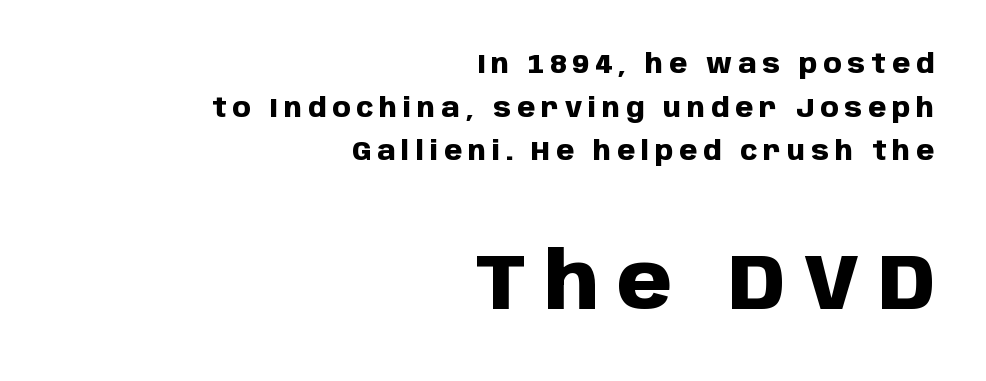
The image shows 79 px heavy sans-serif type, upright; set right-aligned, normal line spacing (1.68x), unusually wide letter spacing (+0.23 em), not underlined; the second (bottom) block is 3.04x larger; low stroke contrast and a large x-height.
